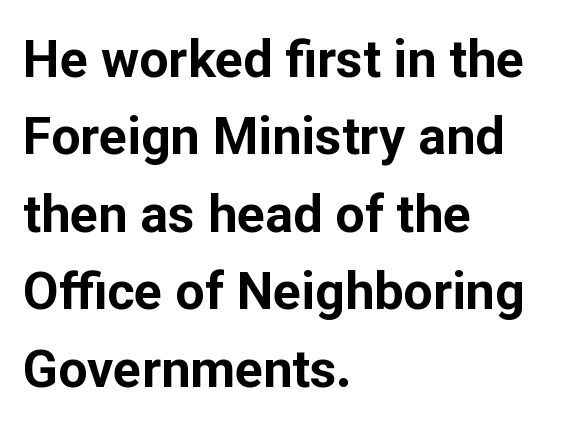
{"serif": "no", "italic": "no", "bold": "yes", "weight": "bold", "width": "normal", "stroke_contrast": "low", "x_height": "medium", "monospaced": "no", "underline": "no", "align": "left", "line_spacing": "normal", "line_spacing_ratio": 1.49, "letter_spacing": "normal", "letter_spacing_em": 0.0, "glyph_px": 52}
